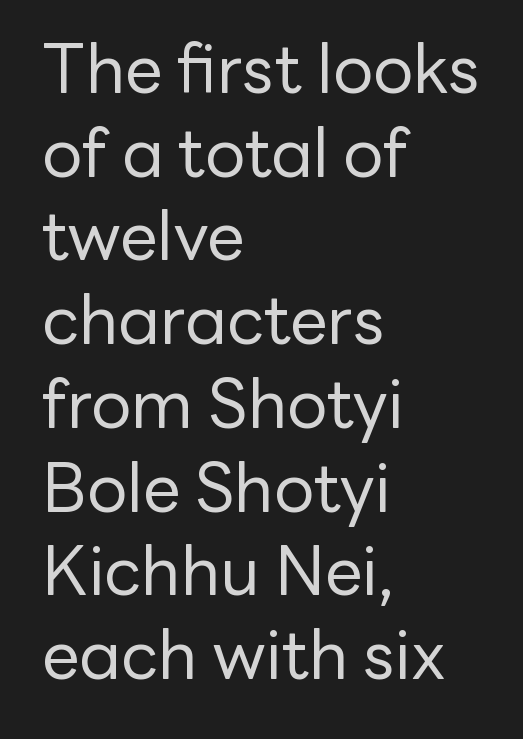
This sample uses an upright cut, with every glyph sitting square on the baseline. This reads as an unemphasized weight, regular at the heaviest. Letter spacing: default. The letters advance in unequal steps, a hallmark of proportional type. The typesetter chose a ragged-right arrangement here.
